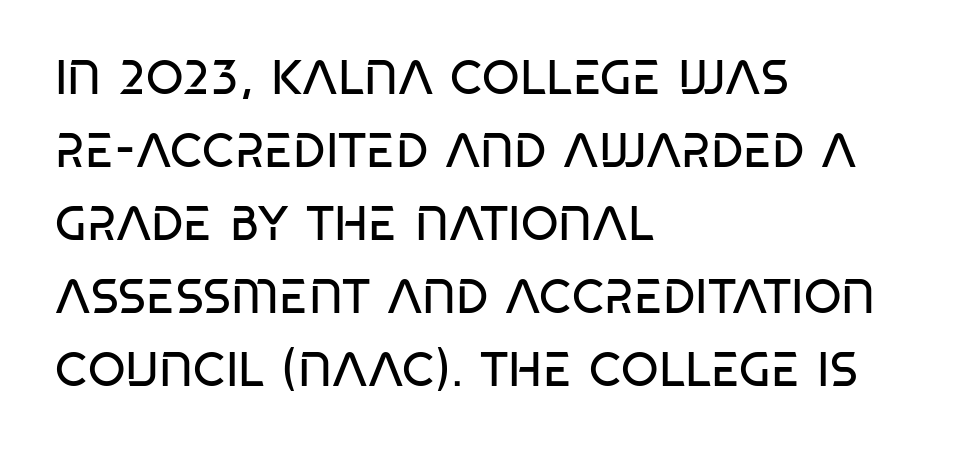
Q: Is the text bold? A: No.
Q: Is the typeface a serif or a sans-serif typeface? A: Sans-serif.
Q: Is the text underlined? A: No.
Q: How is the paragraph aligned? A: Left-aligned.
Q: Is the spacing between letters normal or unusually wide? A: Normal.
Q: Is the spacing between lines tight, normal or loose? A: Normal.
Q: Width (condensed, normal, or wide)? A: Condensed.
Q: Stroke contrast? A: Low.
Q: x-height? A: Large.
Q: Monospaced? A: No.
